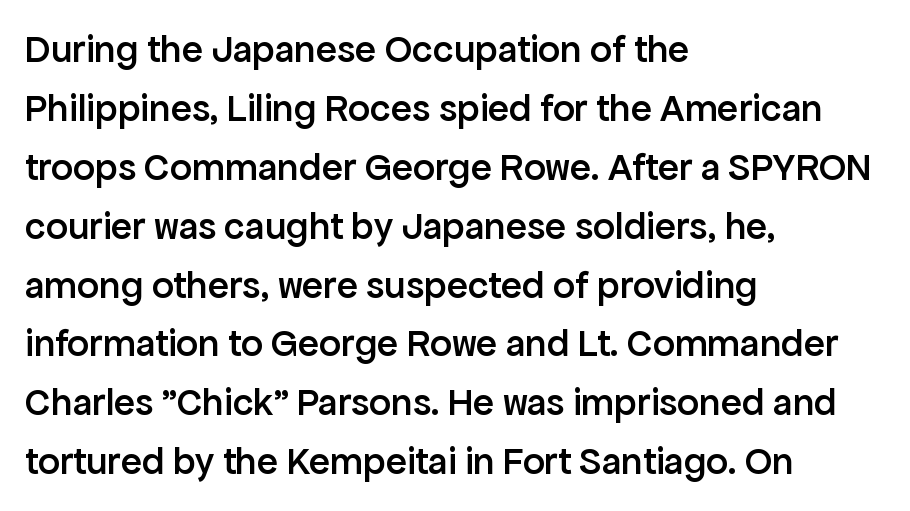
Q: Is the text bold? A: Semi-bold.
Q: Is the text italic (slanted)? A: No, it is upright.
Q: Is the typeface a serif or a sans-serif typeface? A: Sans-serif.
Q: Is the text underlined? A: No.
Q: How is the paragraph aligned? A: Left-aligned.
Q: Is the spacing between letters normal or unusually wide? A: Normal.
Q: Is the spacing between lines tight, normal or loose? A: Normal.
Q: Width (condensed, normal, or wide)? A: Normal.
Q: Stroke contrast? A: Low.
Q: x-height? A: Medium.
Q: Monospaced? A: No.
